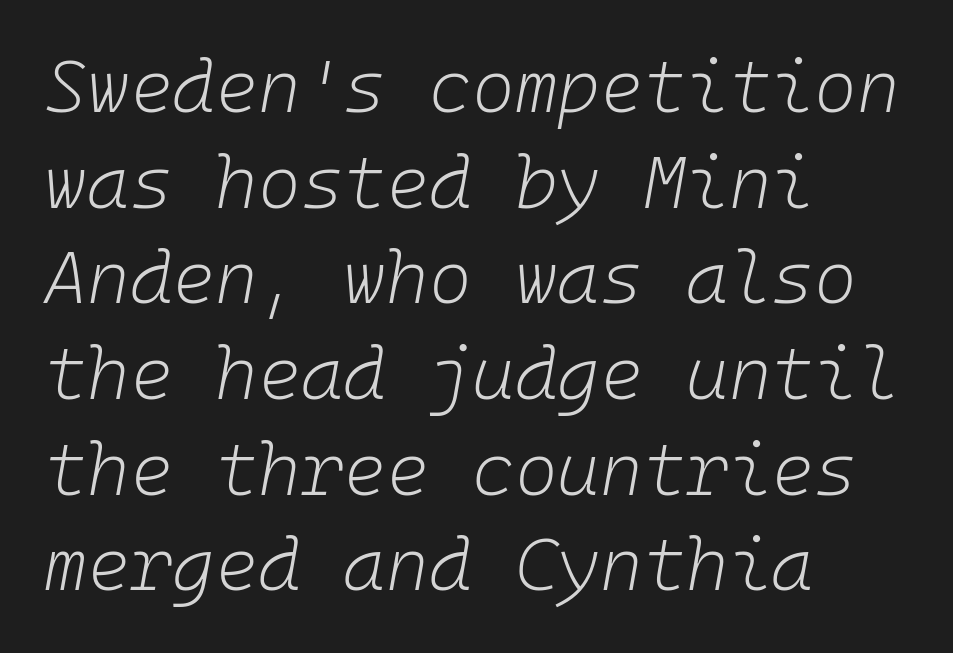
Q: Is the text bold? A: No.
Q: Is the text italic (slanted)? A: Yes, it leans right by about 10 degrees.
Q: Is the text underlined? A: No.
Q: How is the paragraph aligned? A: Left-aligned.
Q: Is the spacing between letters normal or unusually wide? A: Normal.
Q: Is the spacing between lines tight, normal or loose? A: Normal.
Q: Width (condensed, normal, or wide)? A: Normal.
Q: Stroke contrast? A: Low.
Q: x-height? A: Medium.
Q: Monospaced? A: Yes.
